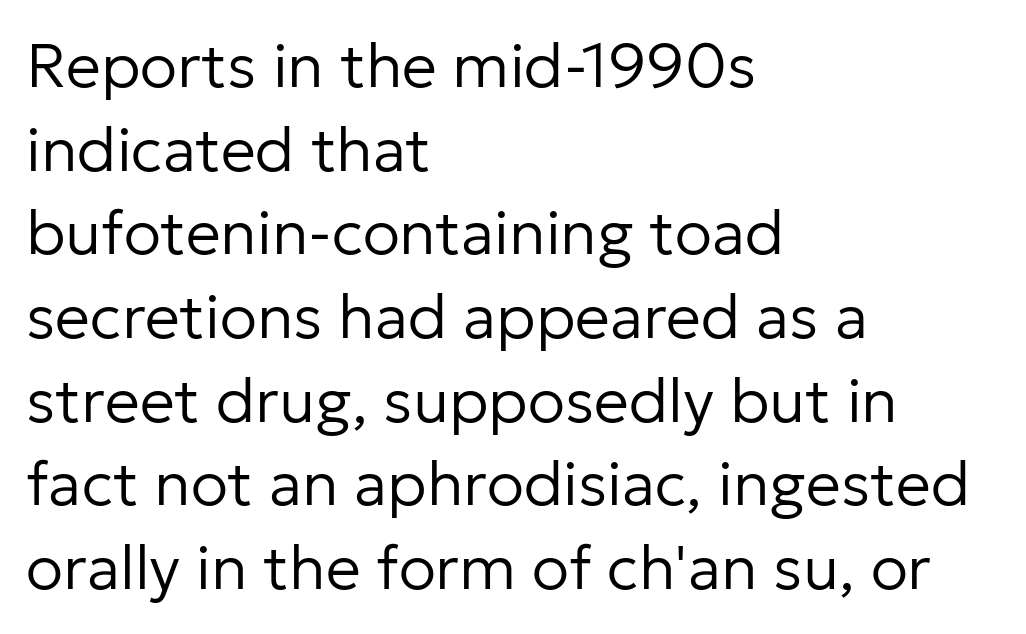
The rows are spaced the way most documents space them. Honestly, the letter spacing is just normal — you wouldn't notice it. Heft: none added — not bold. Here the designer chose a conventional face with non-uniform glyph widths.
